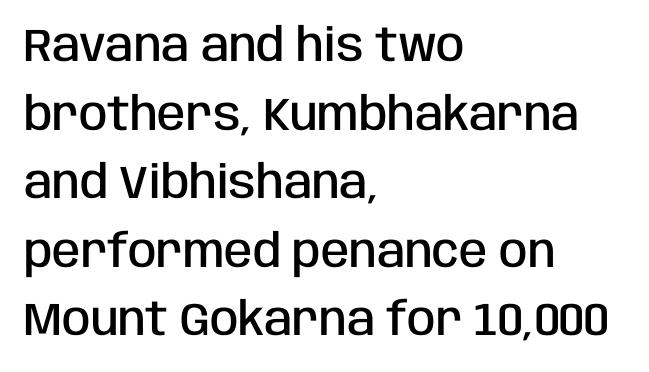
{"serif": "no", "italic": "no", "bold": "semi", "weight": "semibold", "width": "condensed", "stroke_contrast": "low", "x_height": "large", "monospaced": "no", "underline": "no", "align": "left", "line_spacing": "normal", "line_spacing_ratio": 1.49, "letter_spacing": "normal", "letter_spacing_em": 0.0, "glyph_px": 46}
